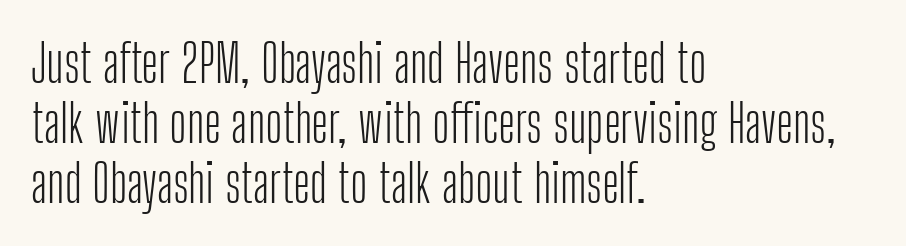
{"serif": "no", "italic": "no", "bold": "no", "weight": "light", "width": "condensed", "stroke_contrast": "low", "x_height": "medium", "monospaced": "no", "underline": "no", "align": "left", "line_spacing": "tight", "line_spacing_ratio": 1.15, "letter_spacing": "normal", "letter_spacing_em": 0.0, "glyph_px": 52}
